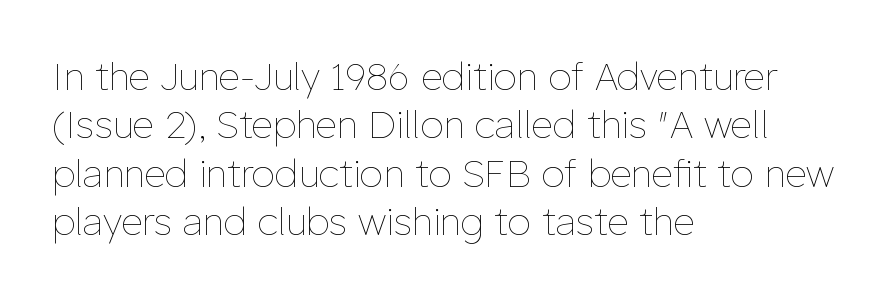
Q: Is the text bold? A: No.
Q: Is the text italic (slanted)? A: No, it is upright.
Q: Is the text underlined? A: No.
Q: How is the paragraph aligned? A: Left-aligned.
Q: Is the spacing between letters normal or unusually wide? A: Normal.
Q: Is the spacing between lines tight, normal or loose? A: Normal.
Q: Width (condensed, normal, or wide)? A: Normal.
Q: Stroke contrast? A: Low.
Q: x-height? A: Medium.
Q: Monospaced? A: No.
